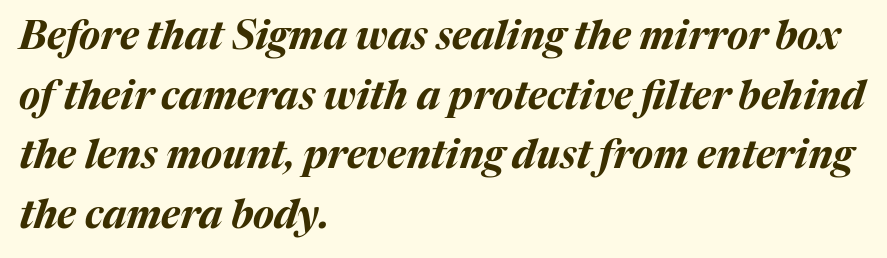
Q: Is the text bold? A: Yes.
Q: Is the text italic (slanted)? A: Yes, it leans right by about 17 degrees.
Q: Is the text underlined? A: No.
Q: How is the paragraph aligned? A: Left-aligned.
Q: Is the spacing between letters normal or unusually wide? A: Normal.
Q: Is the spacing between lines tight, normal or loose? A: Normal.
Q: Width (condensed, normal, or wide)? A: Normal.
Q: Stroke contrast? A: Medium.
Q: x-height? A: Medium.
Q: Monospaced? A: No.
